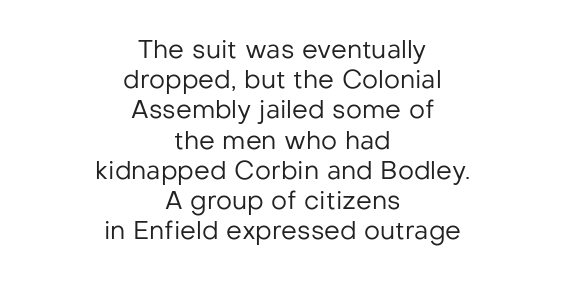
Q: Is the text bold? A: No.
Q: Is the text italic (slanted)? A: No, it is upright.
Q: Is the text underlined? A: No.
Q: How is the paragraph aligned? A: Centered.
Q: Is the spacing between letters normal or unusually wide? A: Normal.
